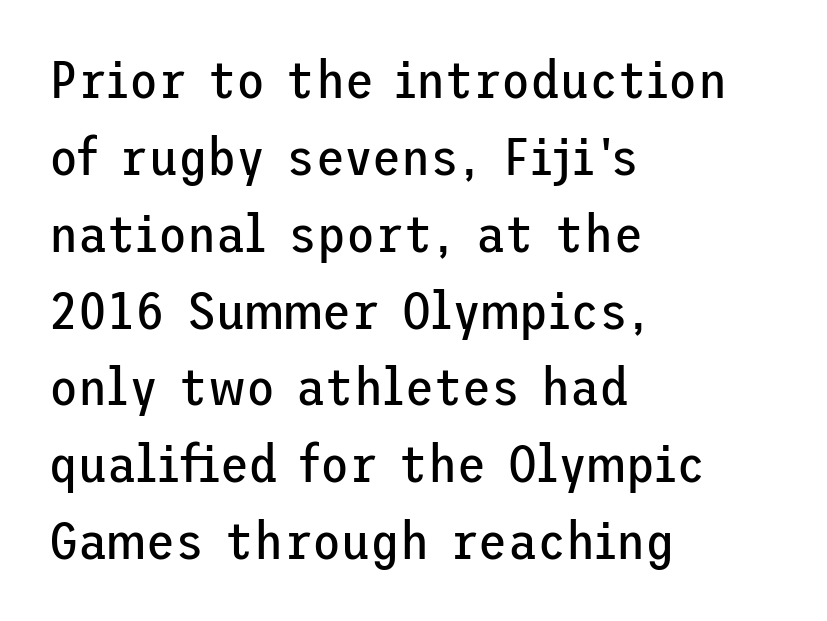
{"serif": "no", "italic": "no", "bold": "no", "weight": "regular", "width": "normal", "stroke_contrast": "low", "x_height": "medium", "underline": "no", "align": "left", "line_spacing": "normal", "line_spacing_ratio": 1.45, "letter_spacing": "normal", "letter_spacing_em": 0.0, "glyph_px": 53}
